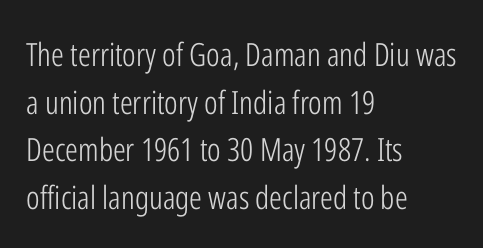
Q: Is the text bold? A: No.
Q: Is the text italic (slanted)? A: No, it is upright.
Q: Is the typeface a serif or a sans-serif typeface? A: Sans-serif.
Q: Is the text underlined? A: No.
Q: How is the paragraph aligned? A: Left-aligned.
Q: Is the spacing between letters normal or unusually wide? A: Normal.
Q: Is the spacing between lines tight, normal or loose? A: Normal.
Q: Width (condensed, normal, or wide)? A: Condensed.
Q: Stroke contrast? A: Low.
Q: x-height? A: Medium.
Q: Monospaced? A: No.
